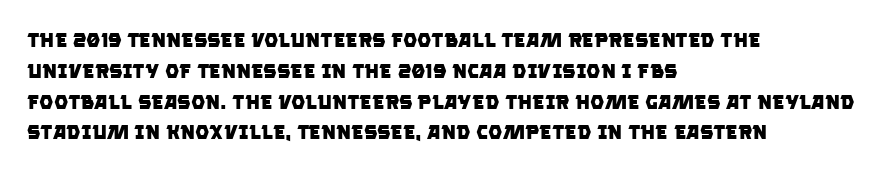
If you drew a ruler down the left edge, every line would touch it. Honestly, the letter spacing is just normal — you wouldn't notice it. These lines sit exactly where default settings would place them. Descenders hang freely into open space. Bold? Absolutely — the strokes are thick and heavy.
